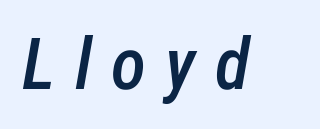
{"italic": "yes", "lean": "right", "slant_degrees": 12, "bold": "semi", "weight": "semibold", "width": "condensed", "stroke_contrast": "low", "x_height": "medium", "monospaced": "no", "underline": "no", "letter_spacing": "wide", "letter_spacing_em": 0.27, "glyph_px": 72}
